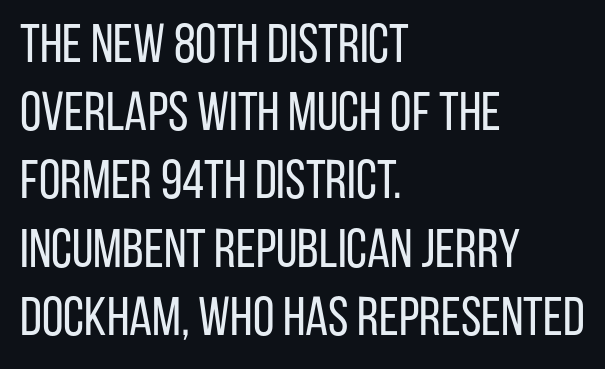
The image shows 55 px regular-weight, condensed sans-serif type, upright; set left-aligned, line spacing 1.24x, normal letter spacing, not underlined; low stroke contrast and a large x-height.
